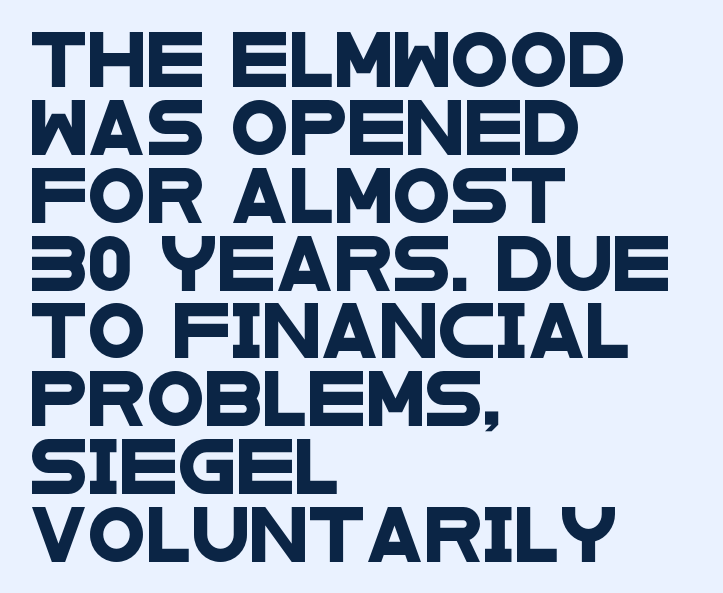
No word sits above an underline. The letters advance in unequal steps, a hallmark of proportional type. Rows of type keep a routine distance in the vertical direction. Nobody touched the tracking dial on this one.
